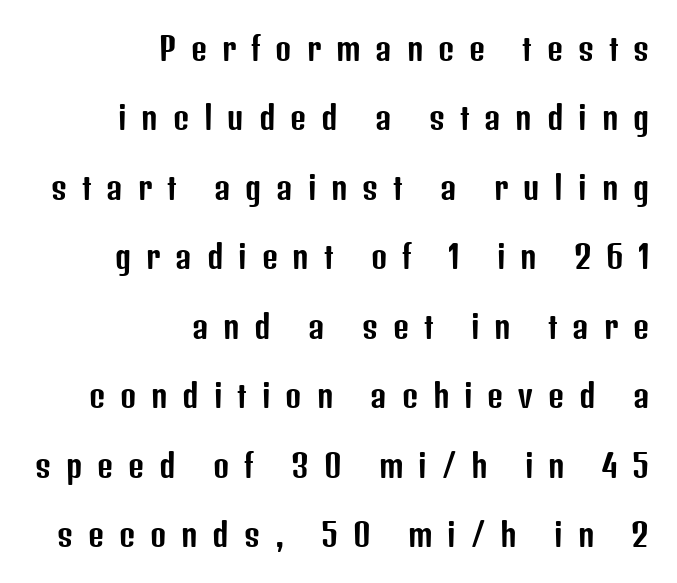
Q: Is the text italic (slanted)? A: No, it is upright.
Q: Is the typeface a serif or a sans-serif typeface? A: Sans-serif.
Q: Is the text underlined? A: No.
Q: How is the paragraph aligned? A: Right-aligned.
Q: Is the spacing between letters normal or unusually wide? A: Unusually wide.
Q: Is the spacing between lines tight, normal or loose? A: Loose.
Q: Width (condensed, normal, or wide)? A: Condensed.
Q: Stroke contrast? A: Low.
Q: x-height? A: Medium.
Q: Monospaced? A: No.
